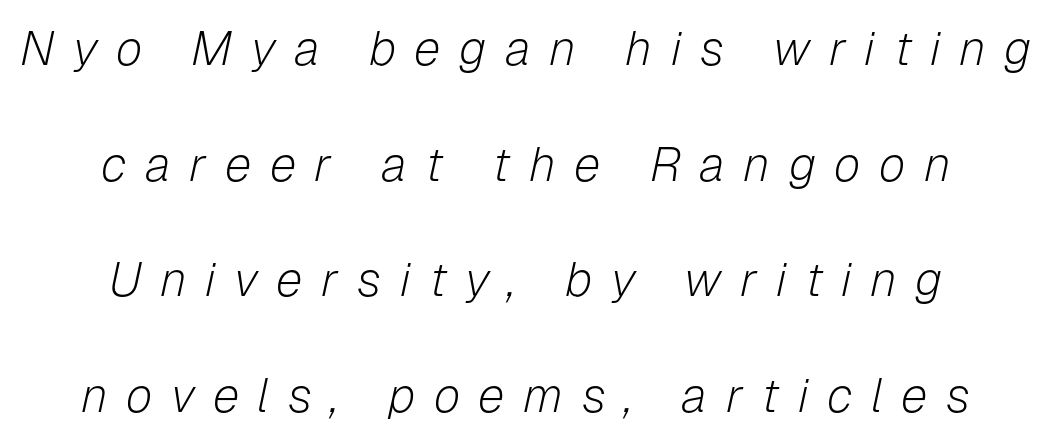
{"italic": "yes", "lean": "right", "slant_degrees": 12, "bold": "no", "weight": "light", "width": "normal", "stroke_contrast": "low", "x_height": "medium", "monospaced": "no", "underline": "no", "align": "center", "line_spacing": "loose", "line_spacing_ratio": 2.41, "letter_spacing": "wide", "letter_spacing_em": 0.39, "glyph_px": 48}
